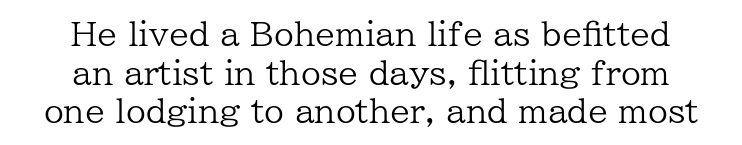
The image shows 32 px regular-weight serif type, upright; set centered, line spacing 1.21x, normal letter spacing, not underlined; low stroke contrast and a medium x-height.
